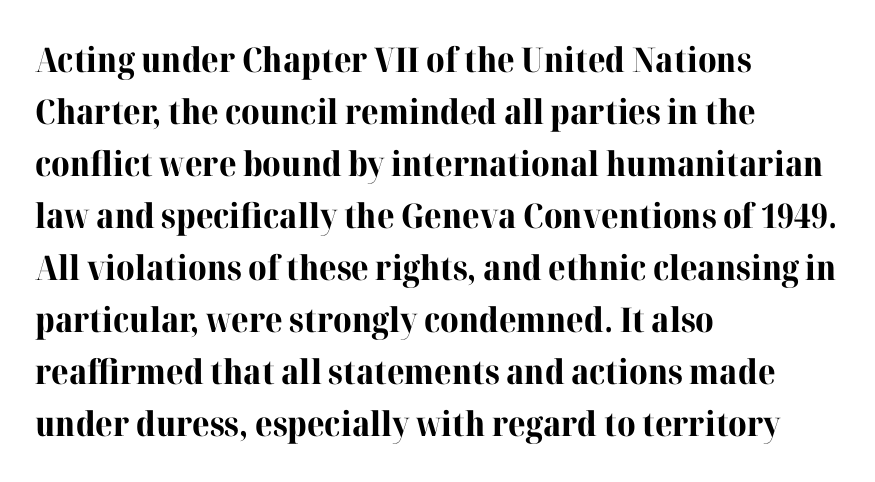
{"serif": "yes", "italic": "no", "bold": "yes", "weight": "bold", "width": "normal", "stroke_contrast": "high", "x_height": "medium", "monospaced": "no", "underline": "no", "align": "left", "line_spacing": "normal", "line_spacing_ratio": 1.53, "letter_spacing": "normal", "letter_spacing_em": 0.0, "glyph_px": 34}
